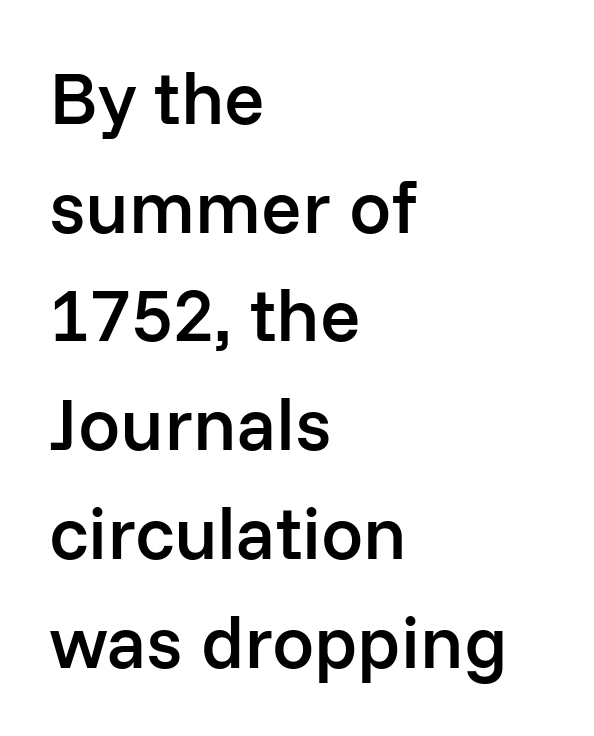
The image shows 75 px semibold sans-serif type, upright; set left-aligned, normal line spacing (1.45x), normal letter spacing, not underlined; low stroke contrast and a medium x-height.
